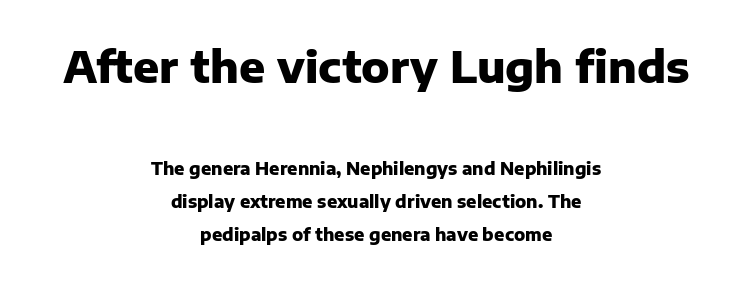
{"serif": "no", "italic": "no", "bold": "yes", "weight": "heavy", "width": "normal", "stroke_contrast": "low", "x_height": "medium", "monospaced": "no", "underline": "no", "align": "center", "line_spacing": "loose", "line_spacing_ratio": 1.96, "letter_spacing": "normal", "letter_spacing_em": 0.0, "larger_block": "first", "size_ratio": 2.53, "glyph_px": 43}
